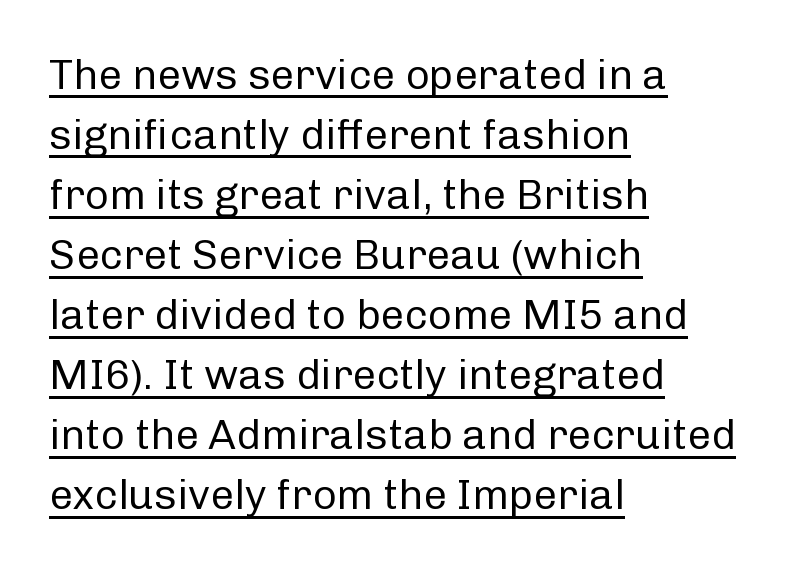
{"serif": "no", "italic": "no", "bold": "no", "weight": "regular", "width": "normal", "stroke_contrast": "low", "x_height": "medium", "monospaced": "no", "underline": "yes", "align": "left", "line_spacing": "normal", "line_spacing_ratio": 1.43, "letter_spacing": "normal", "letter_spacing_em": 0.0, "glyph_px": 42}
